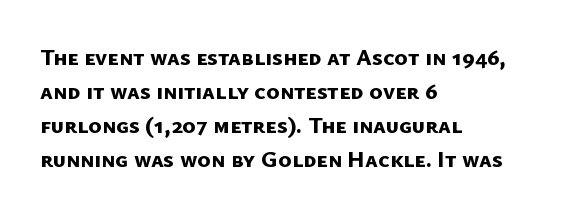
{"bold": "yes", "underline": "no", "align": "left", "line_spacing": "normal", "line_spacing_ratio": 1.48, "letter_spacing": "normal", "letter_spacing_em": 0.0, "glyph_px": 23}
